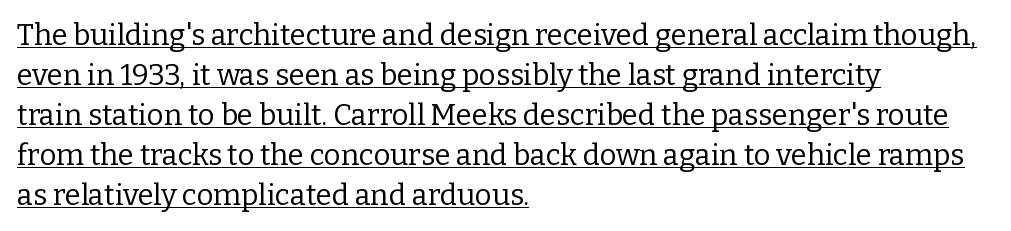
Q: Is the text bold? A: No.
Q: Is the text italic (slanted)? A: No, it is upright.
Q: Is the typeface a serif or a sans-serif typeface? A: Serif.
Q: Is the text underlined? A: Yes.
Q: How is the paragraph aligned? A: Left-aligned.
Q: Is the spacing between letters normal or unusually wide? A: Normal.
Q: Is the spacing between lines tight, normal or loose? A: Normal.
Q: Width (condensed, normal, or wide)? A: Normal.
Q: Stroke contrast? A: Low.
Q: x-height? A: Medium.
Q: Monospaced? A: No.
